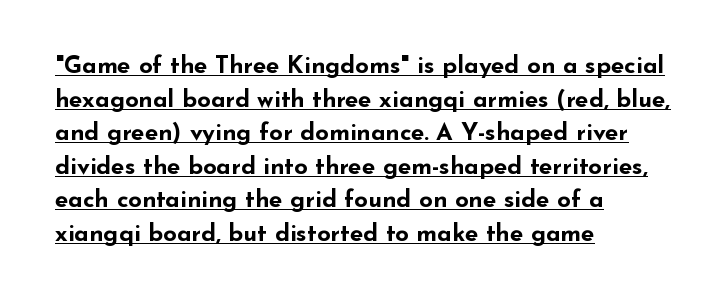
Q: Is the text bold? A: Yes.
Q: Is the text italic (slanted)? A: No, it is upright.
Q: Is the text underlined? A: Yes.
Q: How is the paragraph aligned? A: Left-aligned.
Q: Is the spacing between letters normal or unusually wide? A: Normal.
Q: Is the spacing between lines tight, normal or loose? A: Normal.
